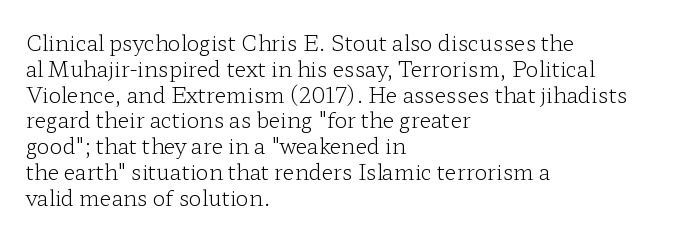
{"italic": "no", "bold": "no", "underline": "no", "align": "left", "line_spacing_ratio": 1.23, "letter_spacing": "normal", "letter_spacing_em": 0.0, "glyph_px": 21}
